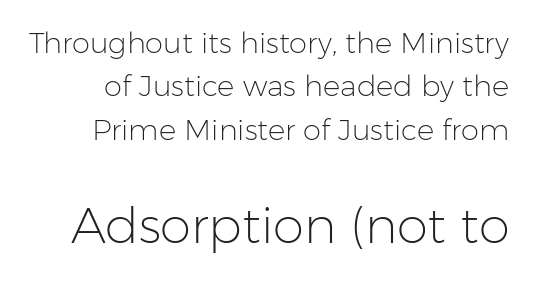
The image shows 50 px light sans-serif type, upright; set normal line spacing (1.5x), normal letter spacing, not underlined; the second (bottom) block is 1.72x larger; low stroke contrast and a medium x-height.
